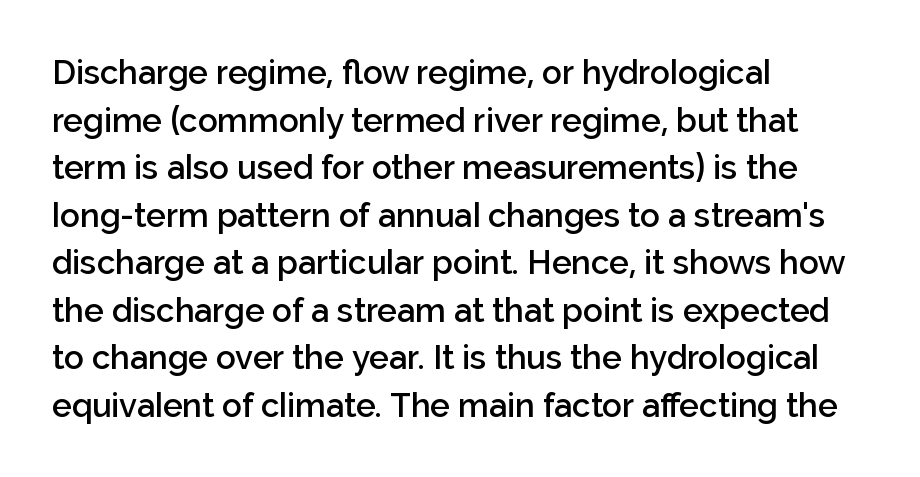
{"serif": "no", "italic": "no", "bold": "semi", "weight": "semibold", "width": "normal", "stroke_contrast": "low", "x_height": "medium", "monospaced": "no", "underline": "no", "align": "left", "line_spacing": "normal", "line_spacing_ratio": 1.44, "letter_spacing": "normal", "letter_spacing_em": 0.0, "glyph_px": 33}
